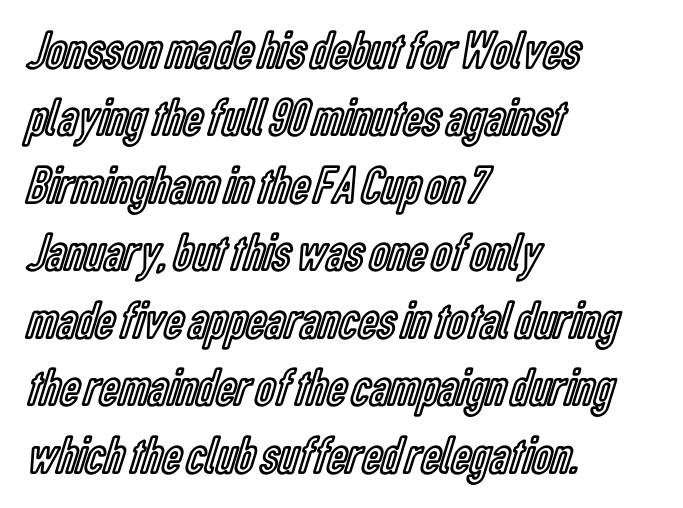
{"width": "condensed", "x_height": "medium", "monospaced": "no", "underline": "no", "align": "left", "line_spacing": "normal", "line_spacing_ratio": 1.25, "letter_spacing": "normal", "letter_spacing_em": 0.0, "glyph_px": 54}
